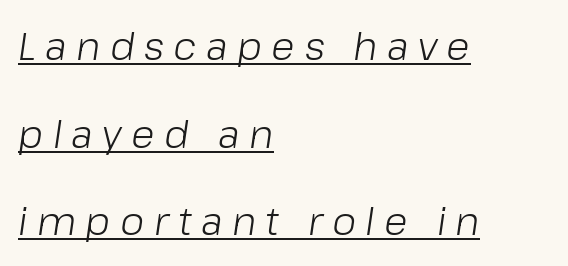
Q: Is the text bold? A: No.
Q: Is the text italic (slanted)? A: Yes, it leans right by about 8 degrees.
Q: Is the text underlined? A: Yes.
Q: How is the paragraph aligned? A: Left-aligned.
Q: Is the spacing between letters normal or unusually wide? A: Unusually wide.
Q: Is the spacing between lines tight, normal or loose? A: Loose.
Q: Width (condensed, normal, or wide)? A: Normal.
Q: Stroke contrast? A: Low.
Q: x-height? A: Medium.
Q: Monospaced? A: No.
